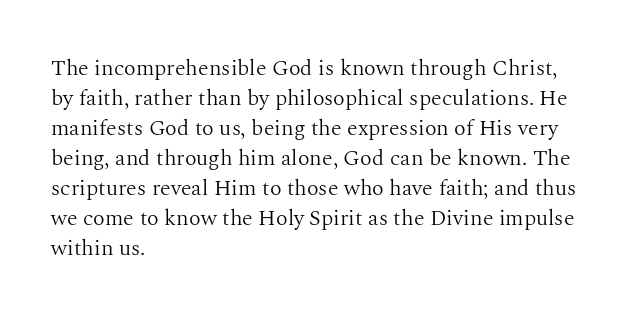
{"italic": "no", "bold": "no", "underline": "no", "align": "left", "line_spacing": "normal", "line_spacing_ratio": 1.36, "letter_spacing": "normal", "letter_spacing_em": 0.0, "glyph_px": 22}
